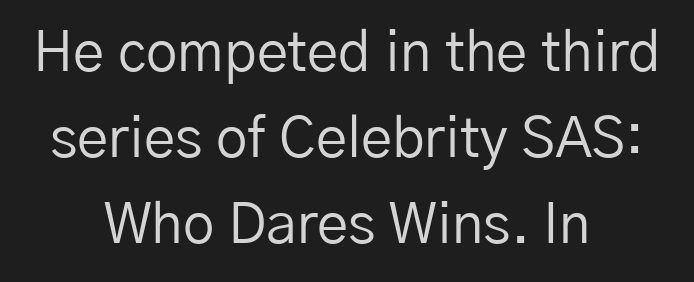
The letters carry no serifs — their stems end cleanly without finishing strokes. Horizontally, the lines are justified to the midpoint only. These lines were composed using upright roman letters. The passage shown is typed in a proportional face where columns would drift.
